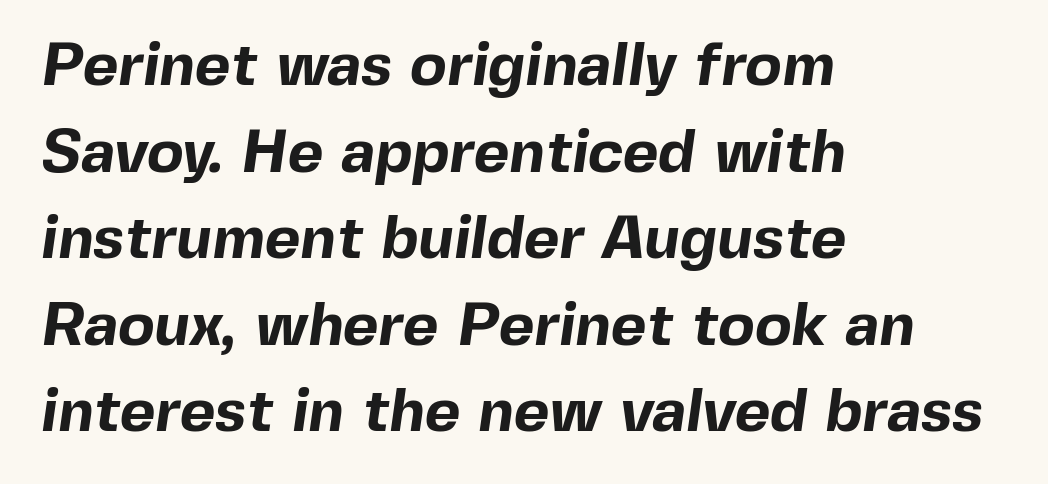
{"serif": "no", "bold": "yes", "weight": "bold", "width": "normal", "x_height": "medium", "monospaced": "no", "underline": "no", "align": "left", "line_spacing": "normal", "line_spacing_ratio": 1.42, "letter_spacing": "normal", "letter_spacing_em": 0.0, "glyph_px": 61}
